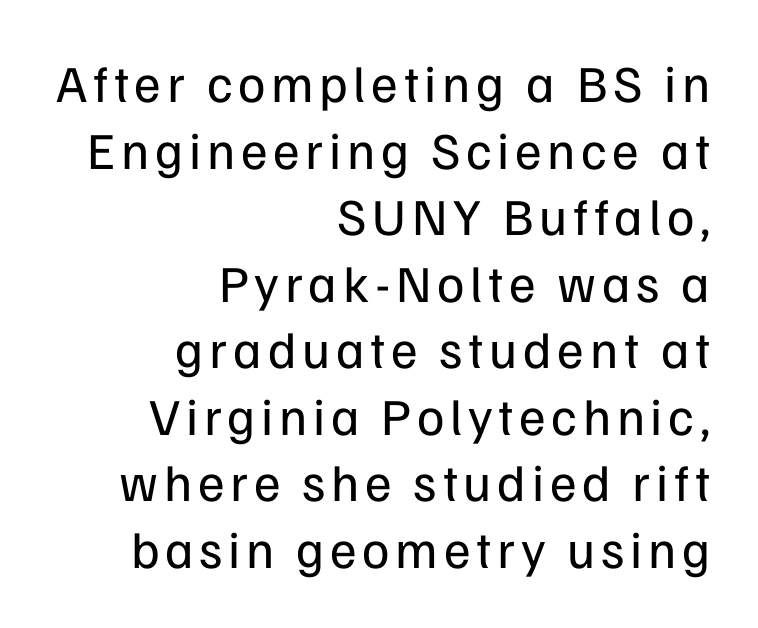
{"serif": "no", "italic": "no", "bold": "no", "weight": "regular", "width": "normal", "stroke_contrast": "low", "x_height": "medium", "monospaced": "no", "underline": "no", "align": "right", "line_spacing": "normal", "line_spacing_ratio": 1.28, "glyph_px": 52}
